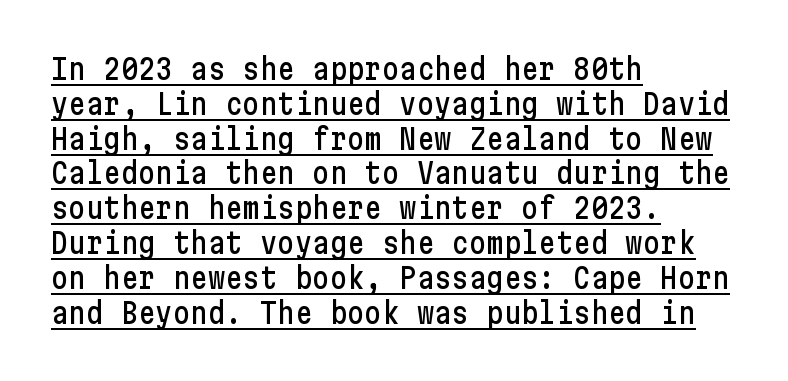
The rendered words wear a rule along their underside. Serifs: no, the terminals of the letterforms are clean. Notice how the stems are strictly vertical — no italics here. Teacher's note: observe the even left margin — that is flush-left alignment.
